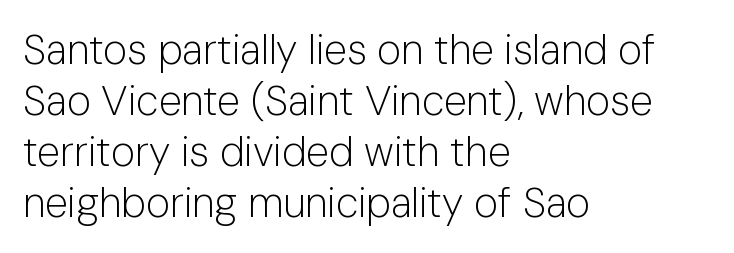
The image shows 41 px light sans-serif type, upright; set left-aligned, line spacing 1.24x, normal letter spacing, not underlined; low stroke contrast and a medium x-height.
